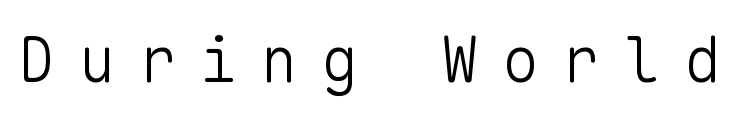
Q: Is the text bold? A: No.
Q: Is the text italic (slanted)? A: No, it is upright.
Q: Is the typeface a serif or a sans-serif typeface? A: Sans-serif.
Q: Is the text underlined? A: No.
Q: Is the spacing between letters normal or unusually wide? A: Unusually wide.
Q: Width (condensed, normal, or wide)? A: Normal.
Q: Stroke contrast? A: Low.
Q: x-height? A: Medium.
Q: Monospaced? A: Yes.
